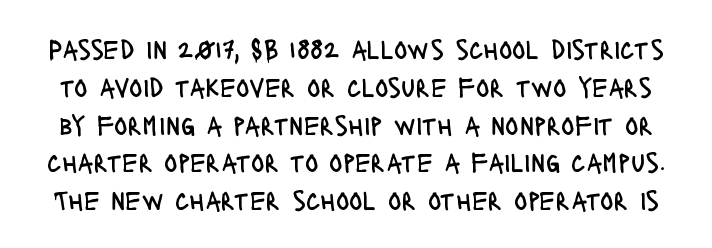
Q: Is the text bold? A: No.
Q: Is the text italic (slanted)? A: No, it is upright.
Q: Is the typeface a serif or a sans-serif typeface? A: Sans-serif.
Q: Is the text underlined? A: No.
Q: Is the spacing between letters normal or unusually wide? A: Normal.
Q: Is the spacing between lines tight, normal or loose? A: Normal.
Q: Width (condensed, normal, or wide)? A: Condensed.
Q: Stroke contrast? A: Low.
Q: x-height? A: Large.
Q: Monospaced? A: No.
